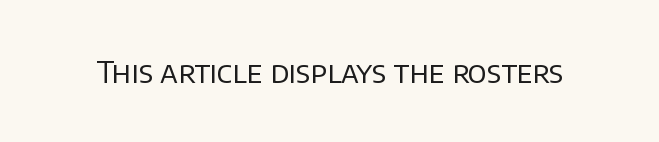
{"serif": "no", "italic": "no", "bold": "no", "weight": "regular", "width": "normal", "stroke_contrast": "low", "x_height": "large", "monospaced": "no", "underline": "no", "letter_spacing": "normal", "letter_spacing_em": 0.0, "glyph_px": 30}
